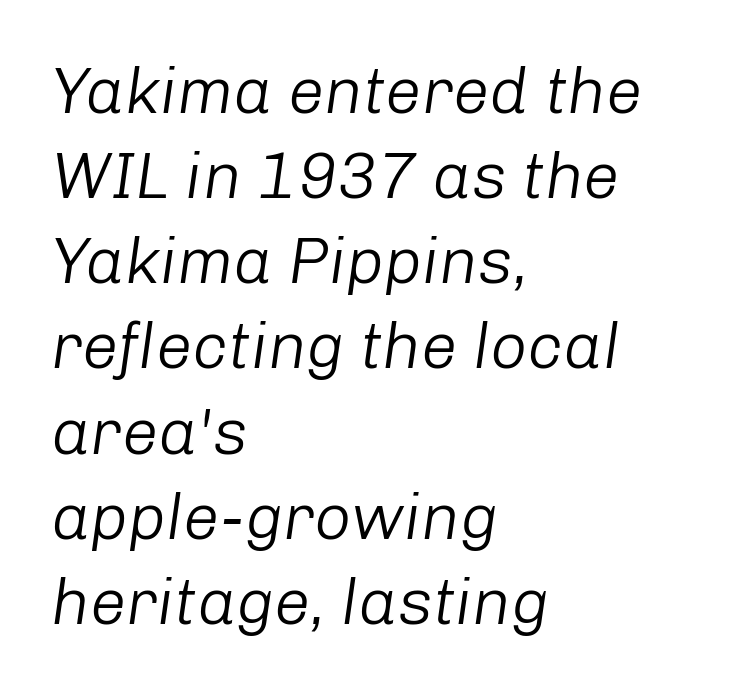
Compared with a typical body face, this is equally light or lighter still. The font's italic variant was chosen for this text. The rendering keeps characters at their native spacing. Think of a printed novel: that variable character pitch is what you see here. The lines sit at an ordinary, default distance from one another. The paragraph shown leans on its left margin.
